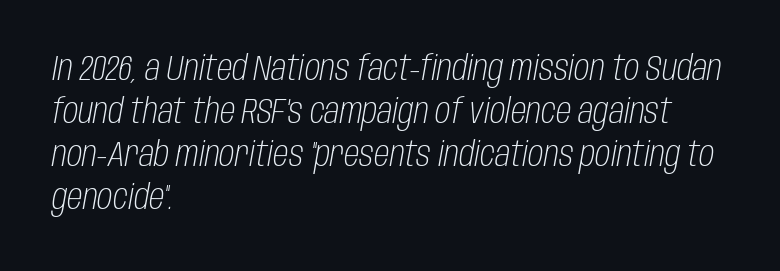
The image shows 35 px light, condensed type, italic (leaning right); set left-aligned, line spacing 1.23x, normal letter spacing, not underlined; low stroke contrast and a large x-height.
